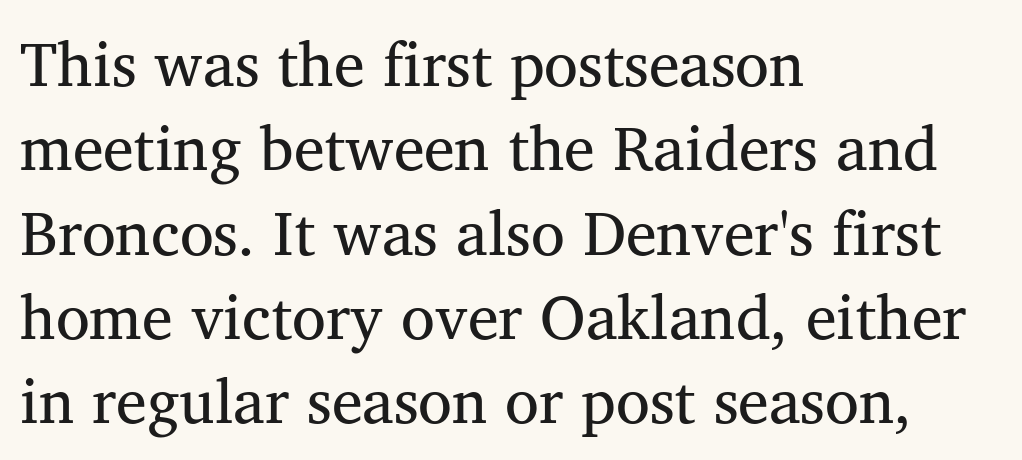
{"serif": "yes", "width": "normal", "stroke_contrast": "medium", "x_height": "medium", "monospaced": "no", "underline": "no", "align": "left", "line_spacing": "normal", "line_spacing_ratio": 1.36, "letter_spacing": "normal", "letter_spacing_em": 0.0, "glyph_px": 62}
